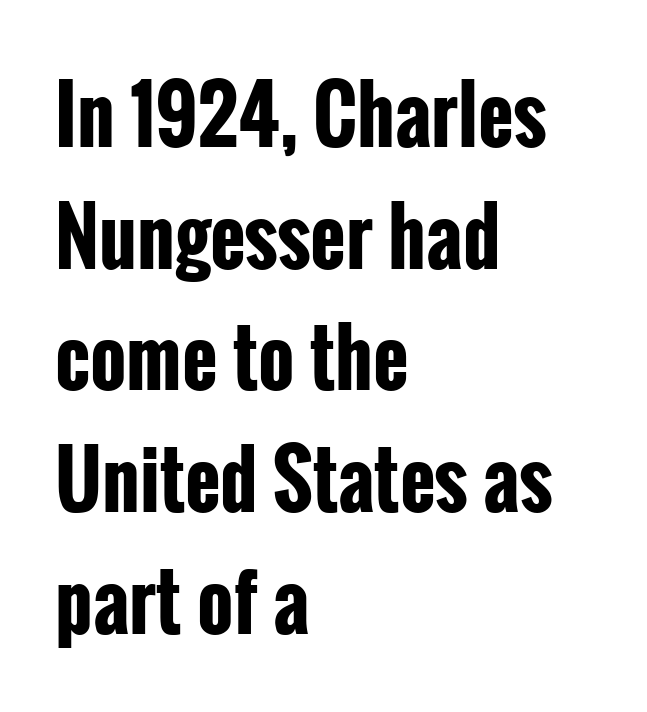
Q: Is the text bold? A: Yes.
Q: Is the text italic (slanted)? A: No, it is upright.
Q: Is the typeface a serif or a sans-serif typeface? A: Sans-serif.
Q: Is the text underlined? A: No.
Q: How is the paragraph aligned? A: Left-aligned.
Q: Is the spacing between letters normal or unusually wide? A: Normal.
Q: Is the spacing between lines tight, normal or loose? A: Normal.
Q: Width (condensed, normal, or wide)? A: Condensed.
Q: Stroke contrast? A: Low.
Q: x-height? A: Medium.
Q: Monospaced? A: No.
